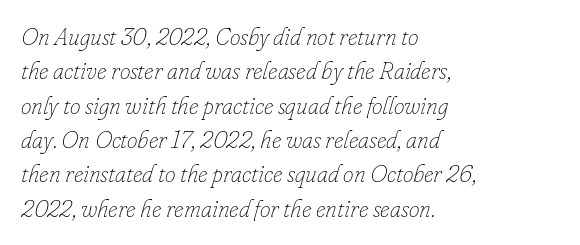
The image shows 24 px text type, italic (leaning right); set left-aligned, normal line spacing (1.43x), normal letter spacing, not underlined.
